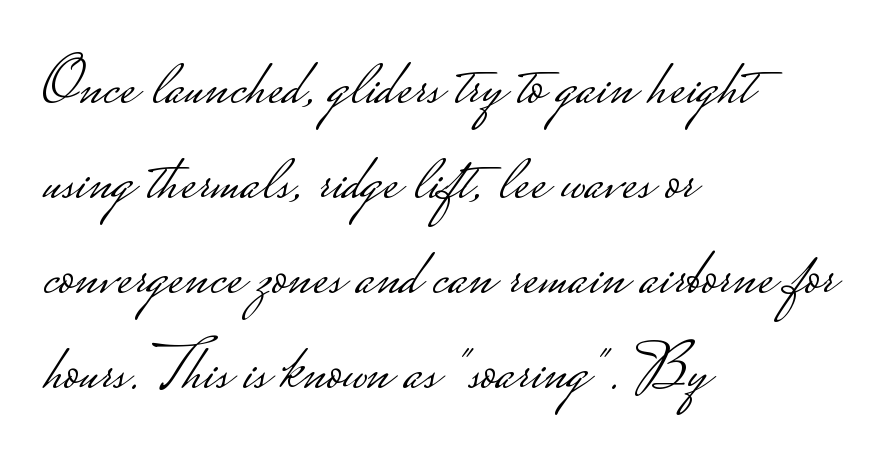
The image shows 66 px light, wide sans-serif type; set left-aligned, normal line spacing (1.44x), normal letter spacing, not underlined; low stroke contrast.
